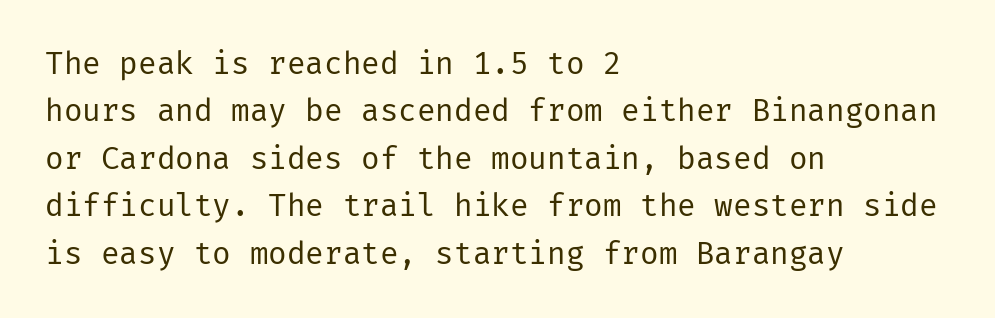
{"serif": "no", "italic": "no", "bold": "no", "weight": "regular", "width": "normal", "stroke_contrast": "low", "x_height": "medium", "underline": "no", "align": "left", "line_spacing": "normal", "line_spacing_ratio": 1.53, "letter_spacing": "normal", "letter_spacing_em": 0.0, "glyph_px": 31}
